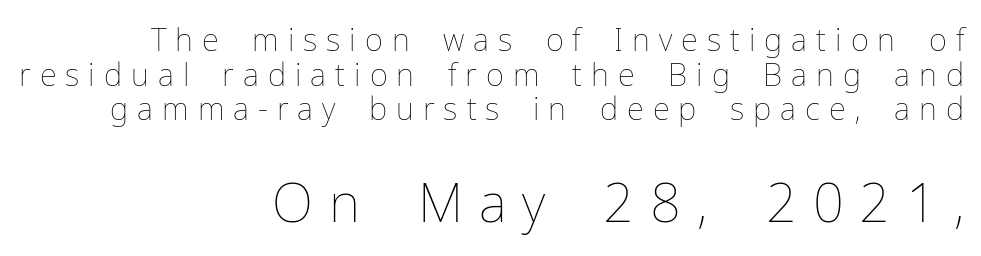
Stroke thickness stays within the range of a standard reading face or lighter. Closely set lines give the paragraph a compact silhouette. A typesetter would call this proportional, since set widths differ per character. Visually, the bottom section dominates because its glyphs are scaled up. Does the lettering tilt? It doesn't — this is upright. Descender tails drop into unmarked territory.
